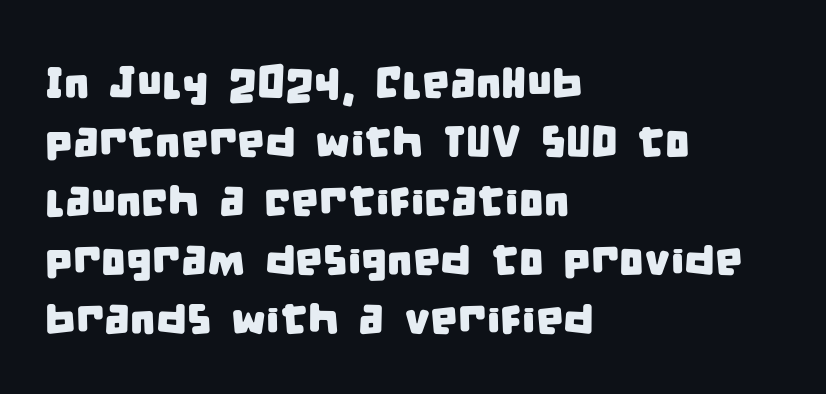
{"serif": "no", "width": "condensed", "stroke_contrast": "low", "x_height": "large", "monospaced": "no", "underline": "no", "align": "left", "line_spacing": "normal", "line_spacing_ratio": 1.34, "letter_spacing": "normal", "letter_spacing_em": 0.0, "glyph_px": 44}
